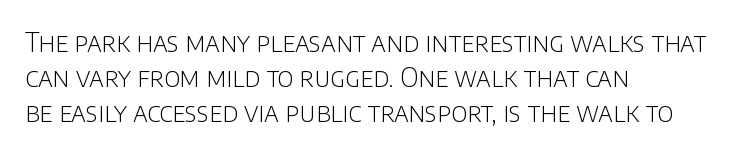
The image shows 26 px text type, upright; set left-aligned, normal line spacing (1.34x), normal letter spacing, not underlined.
